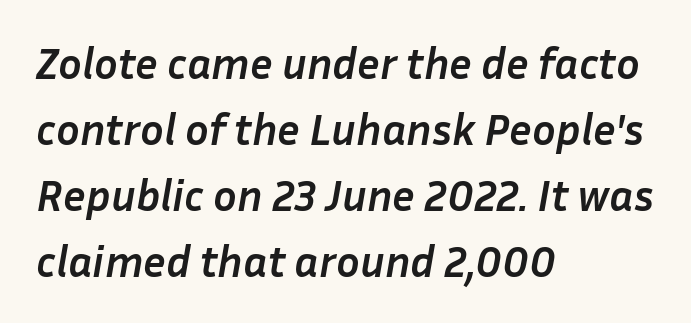
Note the varied advance widths — an 'i' is clearly narrower than an 'm'. Yep, that's italic — everything's leaning. Tracking value appears to be zero — textbook default spacing. Plain, unruled lines of type.
